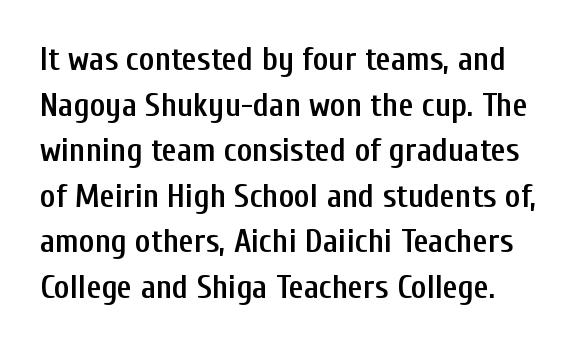
The image shows 33 px semibold, condensed sans-serif type, upright; set normal line spacing (1.38x), normal letter spacing, not underlined; low stroke contrast and a medium x-height.
